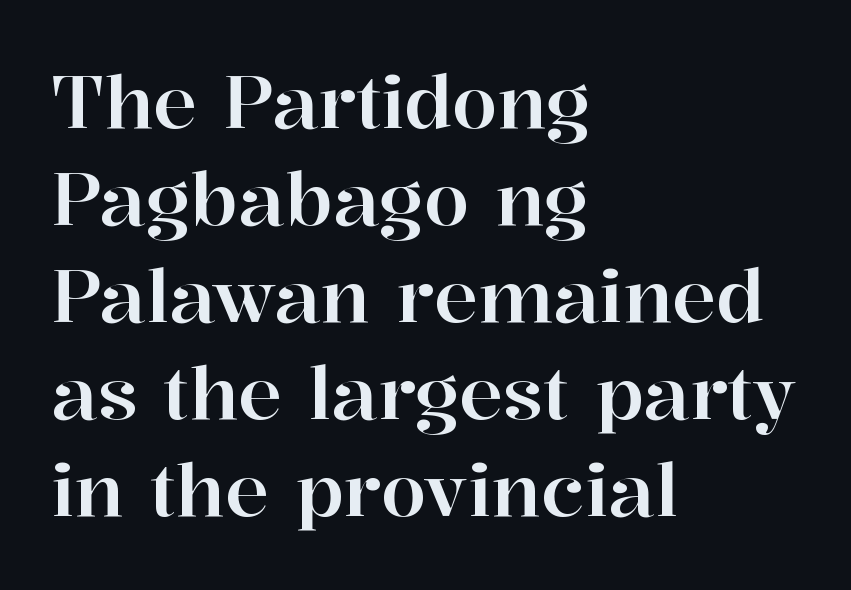
The image shows 73 px serif type, upright; set left-aligned, normal line spacing (1.33x), normal letter spacing, not underlined; high stroke contrast and a medium x-height.
